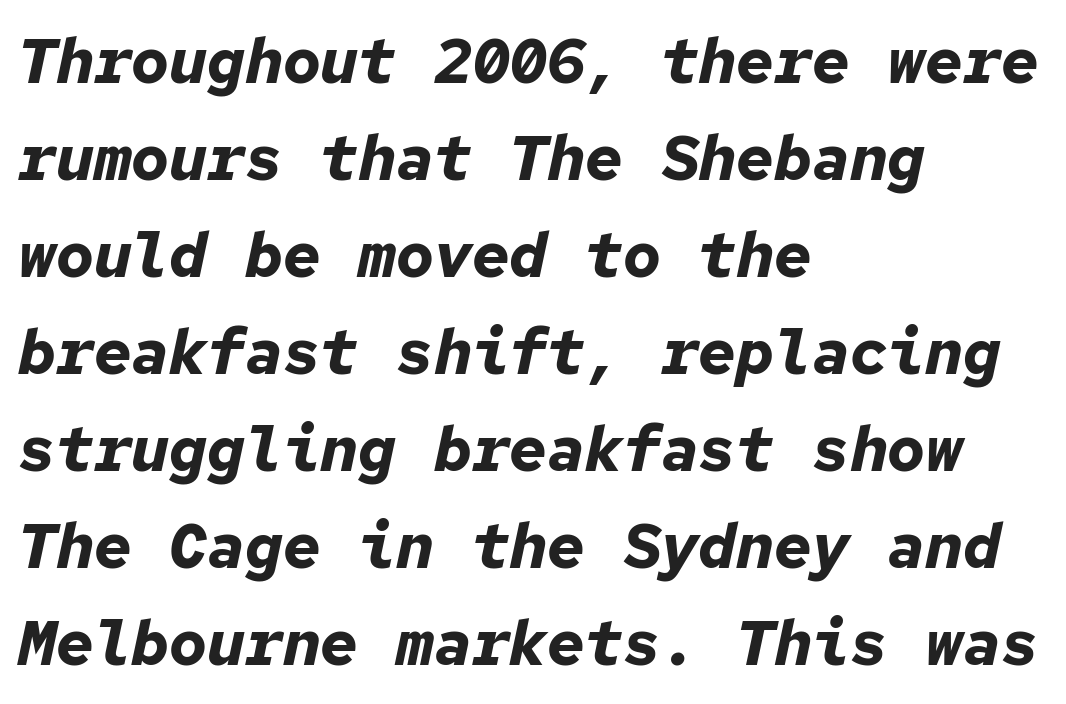
Q: Is the text bold? A: Yes.
Q: Is the text italic (slanted)? A: Yes, it leans right by about 12 degrees.
Q: Is the text underlined? A: No.
Q: How is the paragraph aligned? A: Left-aligned.
Q: Is the spacing between letters normal or unusually wide? A: Normal.
Q: Is the spacing between lines tight, normal or loose? A: Normal.
Q: Width (condensed, normal, or wide)? A: Normal.
Q: Stroke contrast? A: Low.
Q: x-height? A: Medium.
Q: Monospaced? A: Yes.
